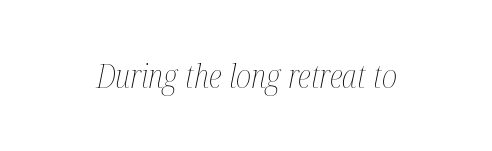
{"italic": "yes", "lean": "right", "slant_degrees": 12, "bold": "no", "weight": "thin", "width": "condensed", "stroke_contrast": "medium", "x_height": "medium", "monospaced": "no", "underline": "no", "letter_spacing": "normal", "letter_spacing_em": 0.0, "glyph_px": 32}
